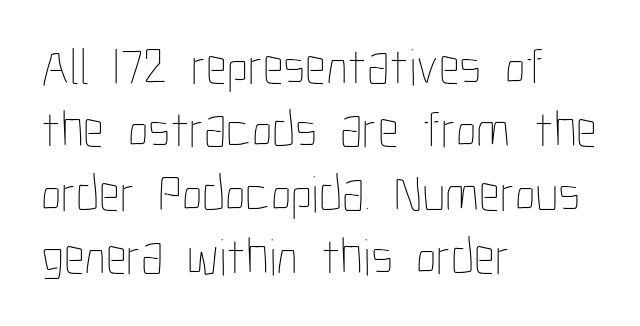
The image shows 52 px thin, condensed type, upright; set left-aligned, line spacing 1.22x, normal letter spacing, not underlined; low stroke contrast and a medium x-height.
